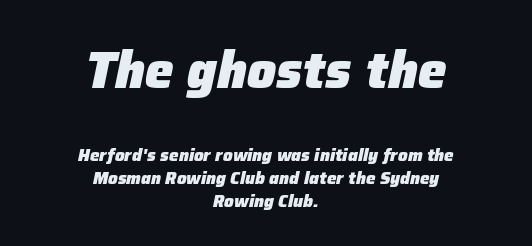
{"italic": "yes", "lean": "right", "slant_degrees": 12, "bold": "yes", "weight": "heavy", "width": "normal", "stroke_contrast": "low", "x_height": "medium", "monospaced": "no", "underline": "no", "align": "center", "line_spacing": "normal", "line_spacing_ratio": 1.37, "letter_spacing": "normal", "letter_spacing_em": 0.0, "larger_block": "first", "size_ratio": 3.0, "glyph_px": 51}
